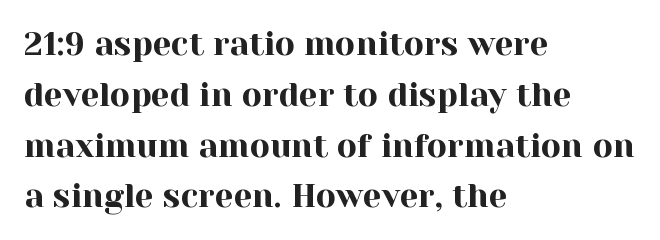
Q: Is the text italic (slanted)? A: No, it is upright.
Q: Is the typeface a serif or a sans-serif typeface? A: Serif.
Q: Is the text underlined? A: No.
Q: How is the paragraph aligned? A: Left-aligned.
Q: Is the spacing between letters normal or unusually wide? A: Normal.
Q: Is the spacing between lines tight, normal or loose? A: Normal.
Q: Width (condensed, normal, or wide)? A: Normal.
Q: x-height? A: Medium.
Q: Monospaced? A: No.
